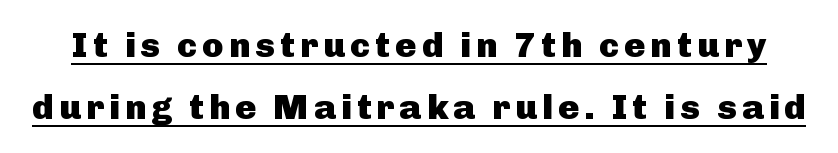
A roman cut, with each character standing at attention. Examine the stroke ends and you'll find no serifs. Compared with undecorated copy, this sample adds a rule below the words. Emphasis by weight is at full strength: bold. Is this a fixed-width face? No — the glyphs have proportional, varying widths.
